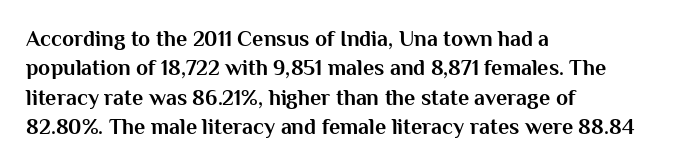
The image shows 22 px bold type, upright; set left-aligned, normal line spacing (1.34x), normal letter spacing, not underlined.
